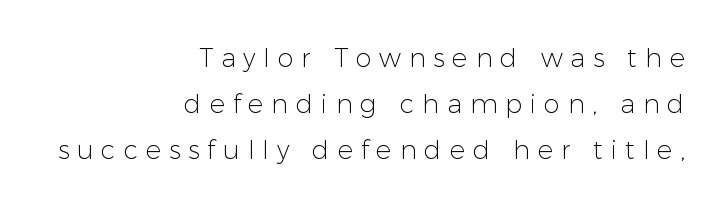
The image shows 26 px text type, upright; set right-aligned, line spacing 1.77x, unusually wide letter spacing (+0.3 em), not underlined.
